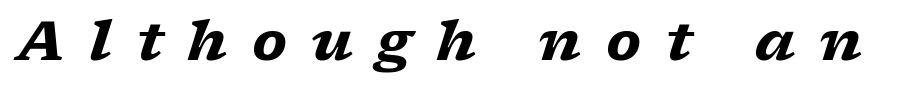
Words float on clear page, feet unadorned. The passage shown has open, widely tracked lettering throughout. Little horizontal feet cap the strokes, marking this as serif type. Caption: bold face, heavy strokes. Here the designer chose a conventional face with non-uniform glyph widths.
